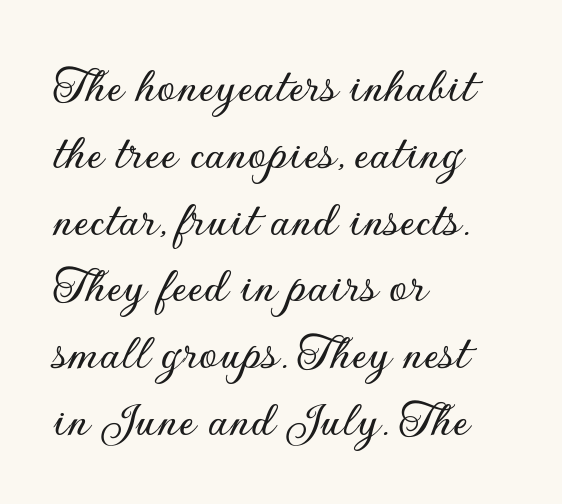
Q: Is the text italic (slanted)? A: Yes.
Q: Is the typeface a serif or a sans-serif typeface? A: Sans-serif.
Q: Is the text underlined? A: No.
Q: How is the paragraph aligned? A: Left-aligned.
Q: Is the spacing between letters normal or unusually wide? A: Normal.
Q: Is the spacing between lines tight, normal or loose? A: Normal.
Q: Width (condensed, normal, or wide)? A: Normal.
Q: Stroke contrast? A: Low.
Q: x-height? A: Small.
Q: Monospaced? A: No.
